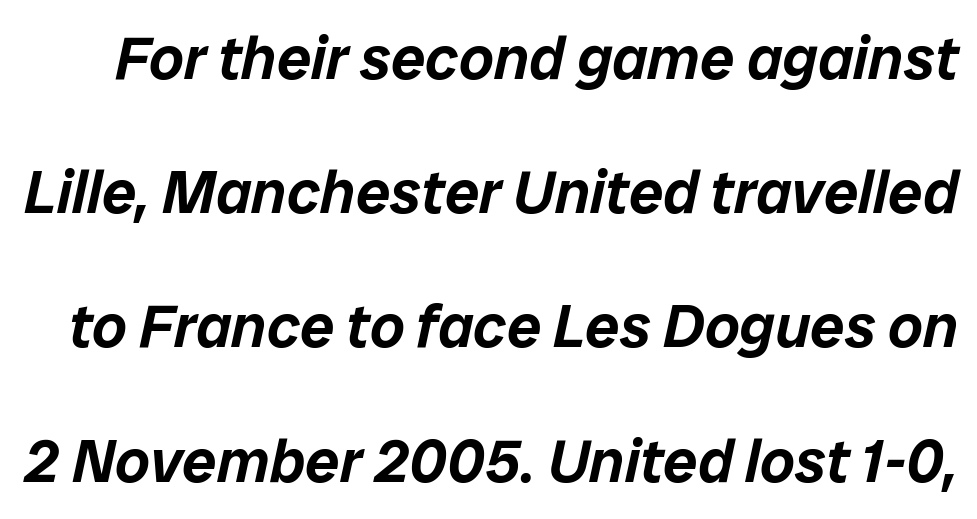
{"italic": "yes", "lean": "right", "slant_degrees": 12, "width": "normal", "stroke_contrast": "low", "x_height": "medium", "monospaced": "no", "underline": "no", "line_spacing": "loose", "line_spacing_ratio": 2.2, "letter_spacing": "normal", "letter_spacing_em": 0.0, "glyph_px": 61}
